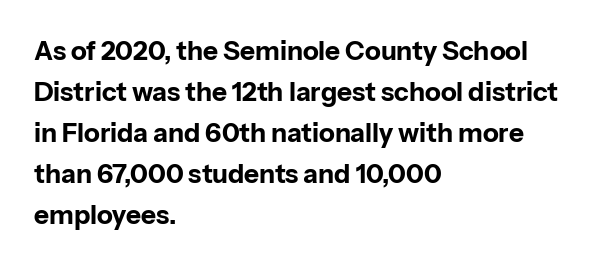
The image shows 26 px bold type, upright; set left-aligned, normal line spacing (1.58x), normal letter spacing, not underlined.
